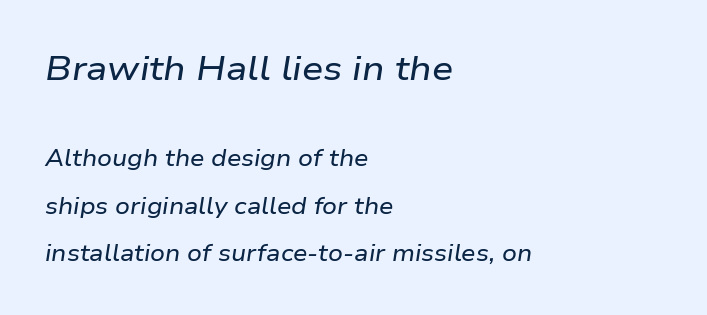
Regarding leading, the lines here are spaced well apart. Do the characters align in a grid? No, the font is proportional. Tracking value appears to be zero — textbook default spacing. Decoration check: the copy has no underline. The compositor pushed each line to the left boundary. The rendering applies a slant to the glyphs.
